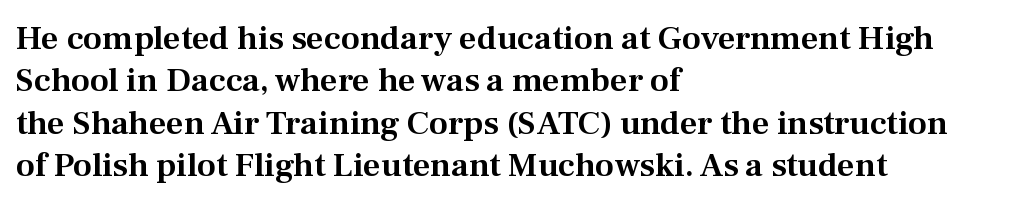
{"serif": "yes", "italic": "no", "width": "normal", "stroke_contrast": "medium", "x_height": "medium", "monospaced": "no", "underline": "no", "align": "left", "line_spacing": "normal", "line_spacing_ratio": 1.25, "letter_spacing": "normal", "letter_spacing_em": 0.0, "glyph_px": 34}
